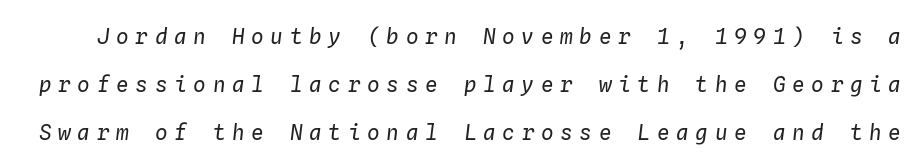
Q: Is the text bold? A: No.
Q: Is the text italic (slanted)? A: Yes, it leans right by about 4 degrees.
Q: Is the text underlined? A: No.
Q: Is the spacing between letters normal or unusually wide? A: Unusually wide.
Q: Is the spacing between lines tight, normal or loose? A: Loose.
